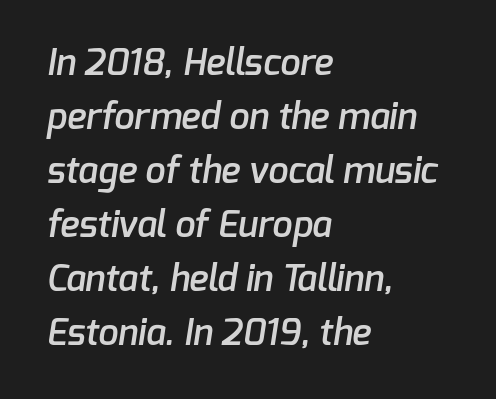
Q: Is the text bold? A: Semi-bold.
Q: Is the typeface a serif or a sans-serif typeface? A: Sans-serif.
Q: Is the text underlined? A: No.
Q: How is the paragraph aligned? A: Left-aligned.
Q: Is the spacing between letters normal or unusually wide? A: Normal.
Q: Is the spacing between lines tight, normal or loose? A: Normal.
Q: Width (condensed, normal, or wide)? A: Normal.
Q: Stroke contrast? A: Low.
Q: x-height? A: Medium.
Q: Monospaced? A: No.
